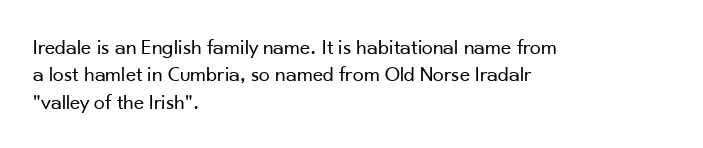
Rendered with straight, roman letterforms. Weight: not bold — regular or lighter. Words appear dense and cohesive because spacing is normal. Horizontal alignment here is leftward, the default for most running prose. A clean baseline with only descenders dipping below it.
